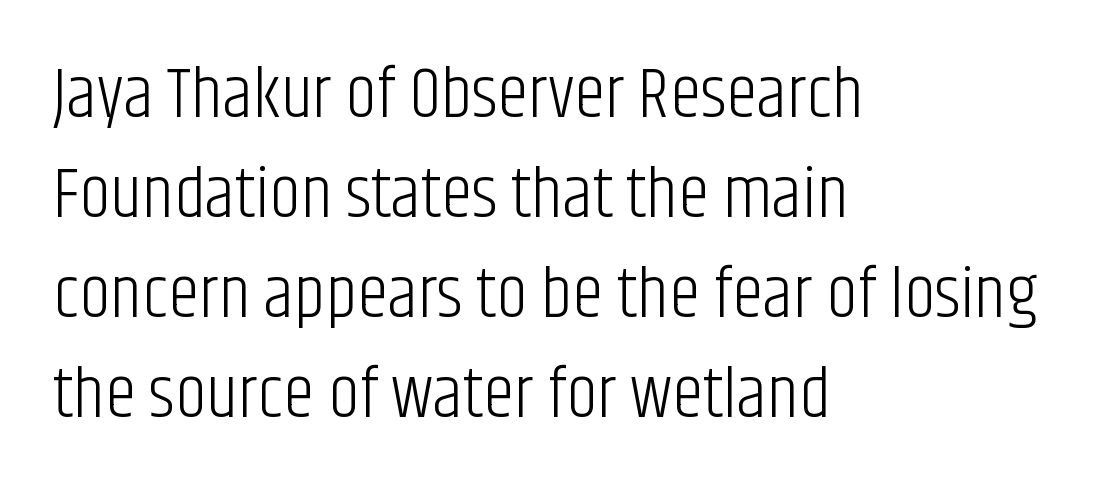
The image shows 71 px light, condensed sans-serif type, upright; set left-aligned, normal line spacing (1.41x), normal letter spacing, not underlined; low stroke contrast and a large x-height.
